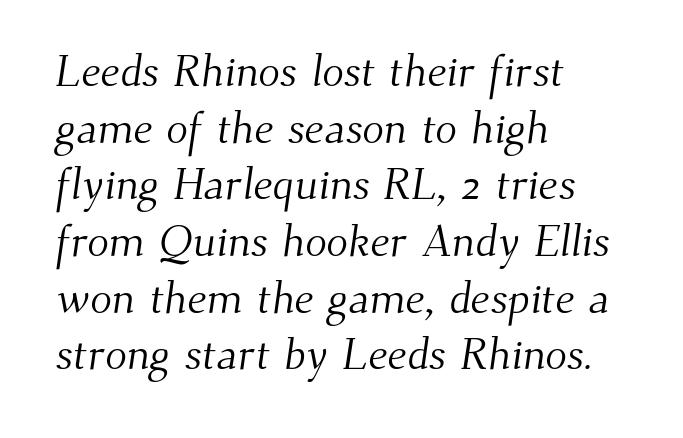
Successive baselines arrive at the customary interval. Note the varied advance widths — an 'i' is clearly narrower than an 'm'. Underlining? Definitely not there. Compared with a typical body face, this is equally light or lighter still.
